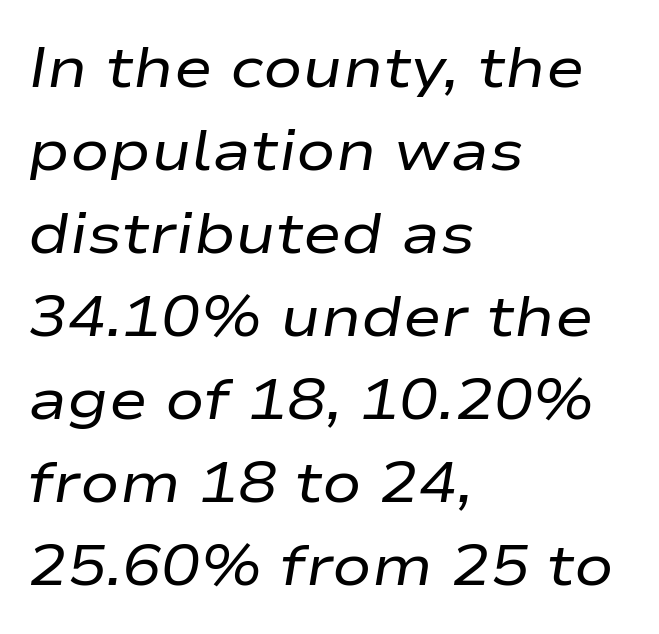
Q: Is the text bold? A: No.
Q: Is the text italic (slanted)? A: Yes, it leans right by about 9 degrees.
Q: Is the text underlined? A: No.
Q: How is the paragraph aligned? A: Left-aligned.
Q: Is the spacing between letters normal or unusually wide? A: Normal.
Q: Is the spacing between lines tight, normal or loose? A: Normal.
Q: Width (condensed, normal, or wide)? A: Wide.
Q: Stroke contrast? A: Low.
Q: x-height? A: Medium.
Q: Monospaced? A: No.
